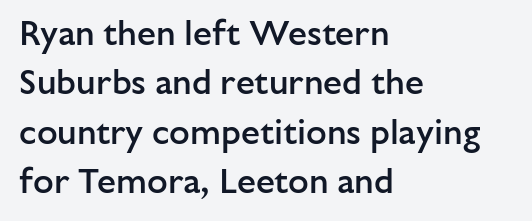
Nobody touched the tracking dial on this one. A typesetter would label this face a sans. In terms of weight, the rendering is demibold, just under bold. Horizontally, the lines are justified to the leading edge only.
